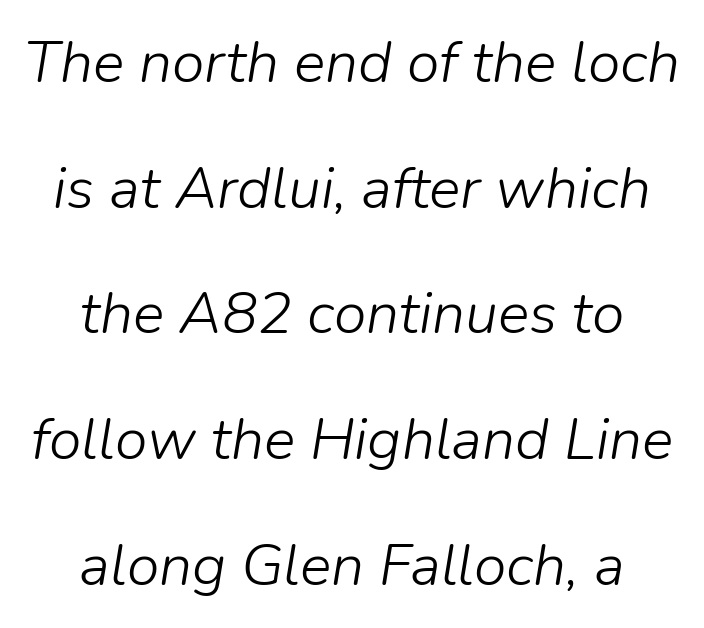
{"italic": "yes", "lean": "right", "slant_degrees": 9, "bold": "no", "weight": "light", "width": "normal", "stroke_contrast": "low", "x_height": "medium", "monospaced": "no", "underline": "no", "align": "center", "line_spacing": "loose", "line_spacing_ratio": 2.13, "letter_spacing": "normal", "letter_spacing_em": 0.0, "glyph_px": 59}
